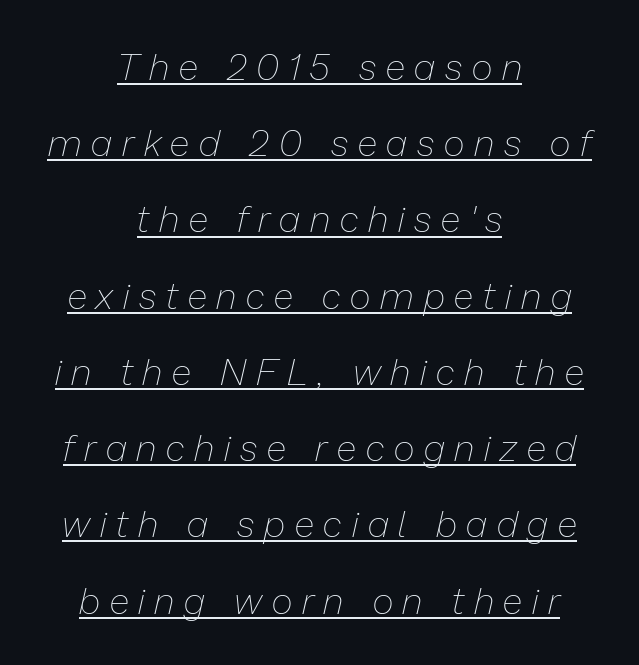
The image shows 37 px thin type, italic (leaning right); set centered, loose line spacing (2.06x), unusually wide letter spacing (+0.27 em), underlined; low stroke contrast and a medium x-height.
